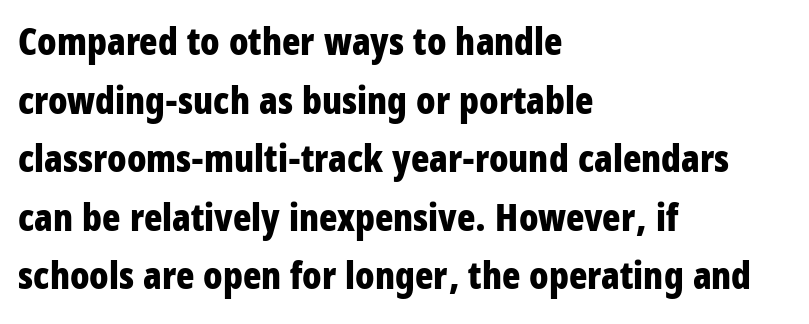
Q: Is the text bold? A: Yes.
Q: Is the text italic (slanted)? A: No, it is upright.
Q: Is the typeface a serif or a sans-serif typeface? A: Sans-serif.
Q: Is the text underlined? A: No.
Q: How is the paragraph aligned? A: Left-aligned.
Q: Is the spacing between letters normal or unusually wide? A: Normal.
Q: Is the spacing between lines tight, normal or loose? A: Normal.
Q: Width (condensed, normal, or wide)? A: Condensed.
Q: Stroke contrast? A: Low.
Q: x-height? A: Large.
Q: Monospaced? A: No.
